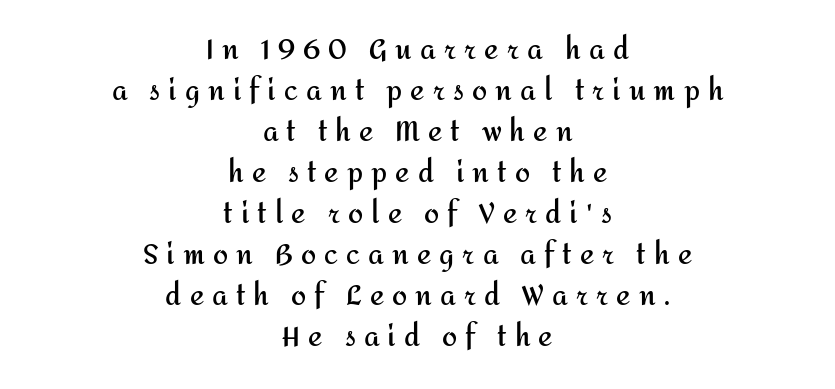
Q: Is the text bold? A: Yes.
Q: Is the text italic (slanted)? A: No, it is upright.
Q: Is the text underlined? A: No.
Q: How is the paragraph aligned? A: Centered.
Q: Is the spacing between letters normal or unusually wide? A: Unusually wide.
Q: Is the spacing between lines tight, normal or loose? A: Normal.
